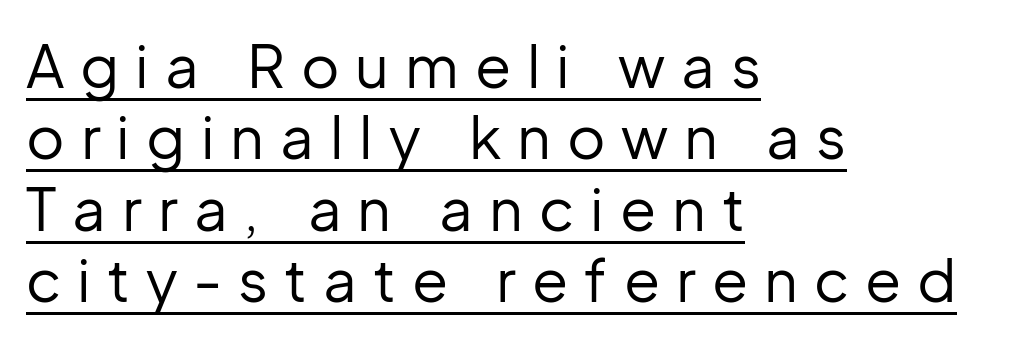
Q: Is the text bold? A: No.
Q: Is the text italic (slanted)? A: No, it is upright.
Q: Is the typeface a serif or a sans-serif typeface? A: Sans-serif.
Q: Is the text underlined? A: Yes.
Q: How is the paragraph aligned? A: Left-aligned.
Q: Is the spacing between letters normal or unusually wide? A: Unusually wide.
Q: Width (condensed, normal, or wide)? A: Normal.
Q: Stroke contrast? A: Low.
Q: x-height? A: Medium.
Q: Monospaced? A: No.
